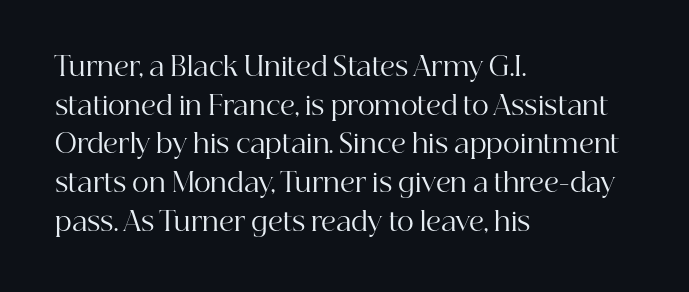
Posture: vertical. The weight tops out at a normal text grade. Words appear dense and cohesive because spacing is normal. If you drew a ruler down the left edge, every line would touch it. Line spacing here is normal. Underline: absent.
